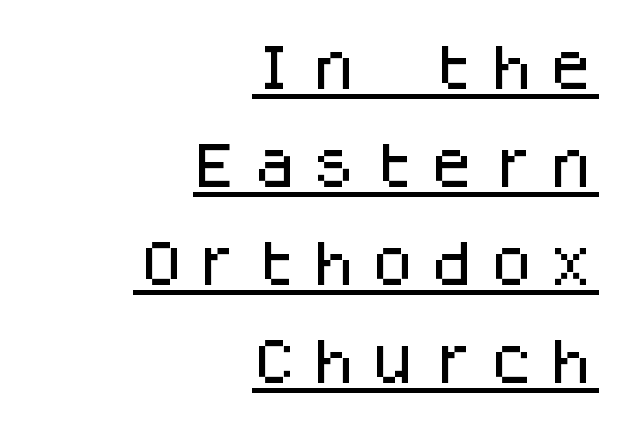
Q: Is the text italic (slanted)? A: No, it is upright.
Q: Is the typeface a serif or a sans-serif typeface? A: Sans-serif.
Q: Is the text underlined? A: Yes.
Q: How is the paragraph aligned? A: Right-aligned.
Q: Is the spacing between letters normal or unusually wide? A: Unusually wide.
Q: Is the spacing between lines tight, normal or loose? A: Loose.
Q: Width (condensed, normal, or wide)? A: Normal.
Q: Stroke contrast? A: Low.
Q: x-height? A: Large.
Q: Monospaced? A: Yes.
